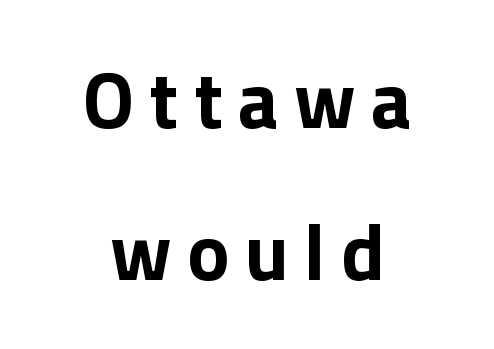
The image shows 80 px bold sans-serif type, upright; set centered, loose line spacing (1.9x), not underlined; low stroke contrast and a medium x-height.
